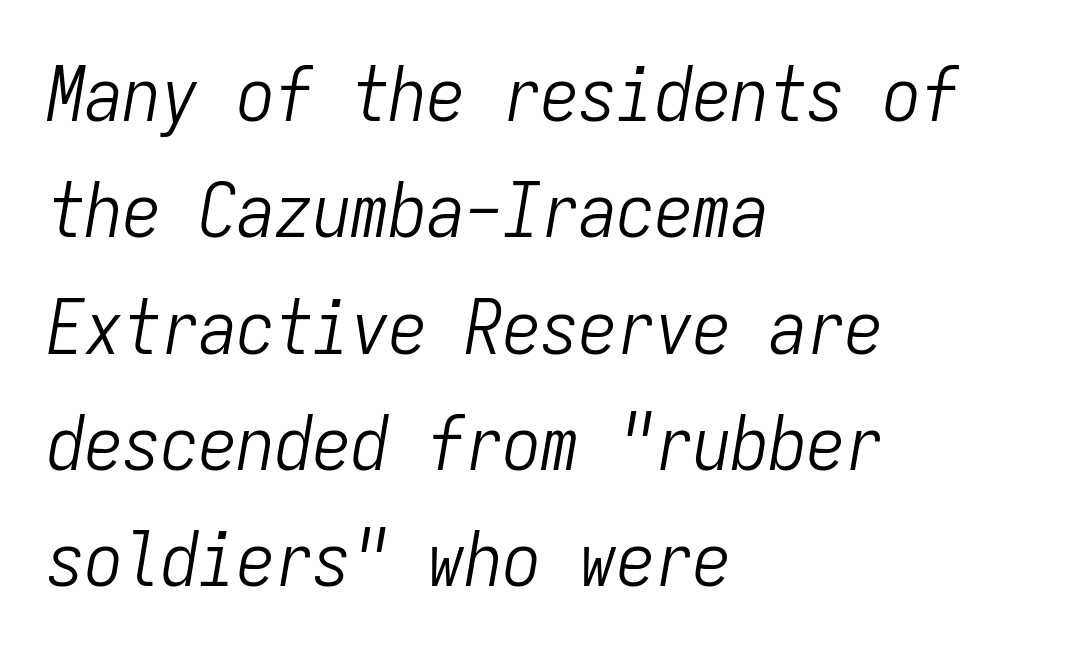
The image shows 76 px light, condensed type, italic (leaning right), monospaced; set left-aligned, normal line spacing (1.53x), normal letter spacing, not underlined; low stroke contrast and a medium x-height.
